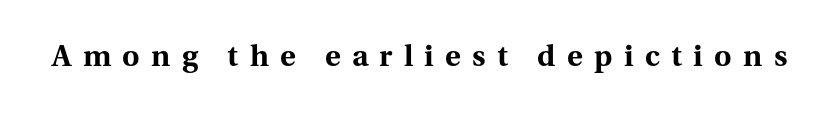
The image shows 30 px bold serif type, upright; set unusually wide letter spacing (+0.38 em), not underlined; medium stroke contrast and a medium x-height.
